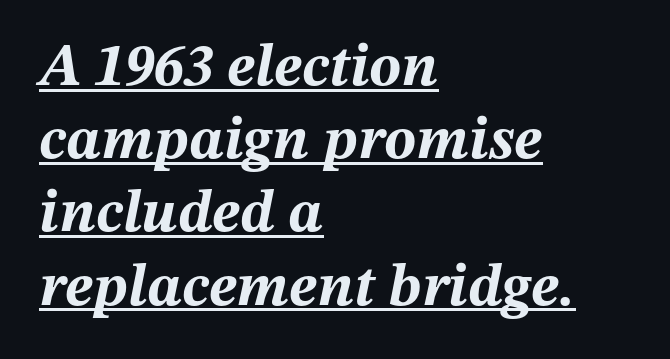
These lines stack with their left ends in a neat column. The glyphs have the mass of a bold cut. The rendering uses natural spacing where letterforms have individual widths. There's an unmistakable incline to the writing here. Students, note that the glyphs here touch the page at normal intervals.
